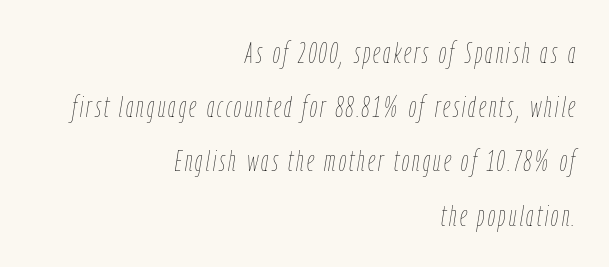
The whole block is typeset with a tilt. The rag falls on the left side of this text block. The strip under each line holds only bare page. No chunkiness to these letters — they're not bold.
